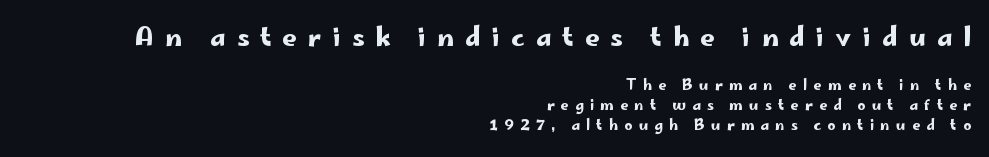
{"italic": "no", "underline": "no", "align": "right", "line_spacing": "normal", "line_spacing_ratio": 1.43, "letter_spacing": "wide", "letter_spacing_em": 0.45, "larger_block": "first", "size_ratio": 1.79, "glyph_px": 25}
